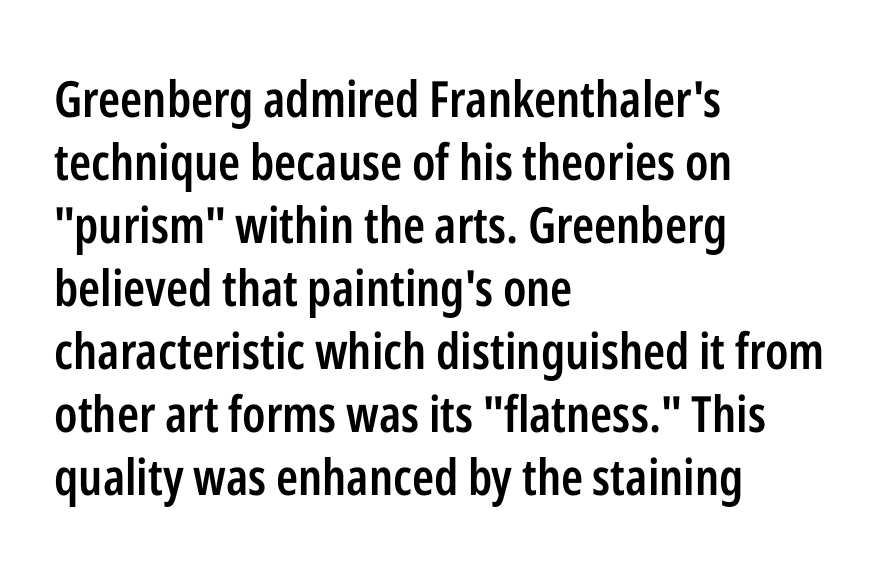
Q: Is the text bold? A: Semi-bold.
Q: Is the text italic (slanted)? A: No, it is upright.
Q: Is the typeface a serif or a sans-serif typeface? A: Sans-serif.
Q: Is the text underlined? A: No.
Q: How is the paragraph aligned? A: Left-aligned.
Q: Is the spacing between letters normal or unusually wide? A: Normal.
Q: Is the spacing between lines tight, normal or loose? A: Normal.
Q: Width (condensed, normal, or wide)? A: Condensed.
Q: Stroke contrast? A: Low.
Q: x-height? A: Medium.
Q: Monospaced? A: No.
